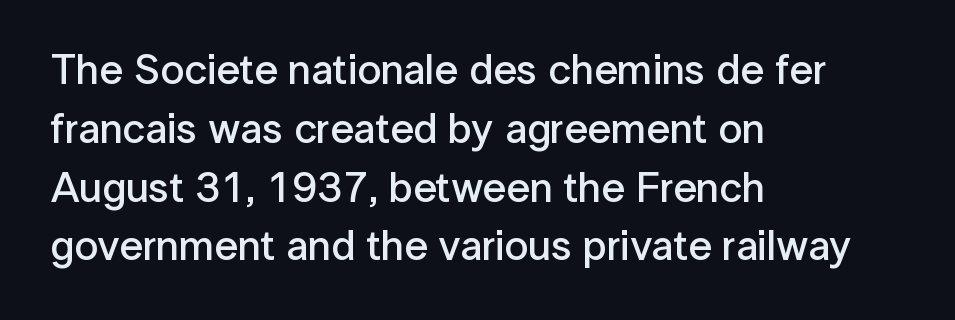
Q: Is the text bold? A: Semi-bold.
Q: Is the text italic (slanted)? A: No, it is upright.
Q: Is the typeface a serif or a sans-serif typeface? A: Sans-serif.
Q: Is the text underlined? A: No.
Q: How is the paragraph aligned? A: Left-aligned.
Q: Is the spacing between letters normal or unusually wide? A: Normal.
Q: Is the spacing between lines tight, normal or loose? A: Normal.
Q: Width (condensed, normal, or wide)? A: Normal.
Q: Stroke contrast? A: Low.
Q: x-height? A: Medium.
Q: Monospaced? A: No.
